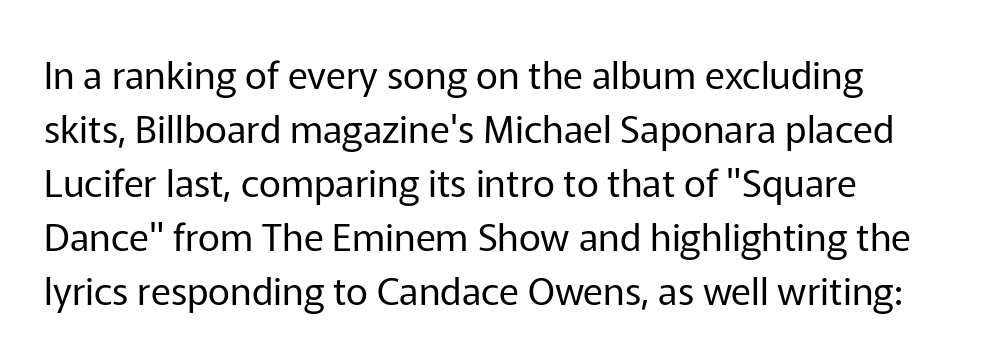
Is this a fixed-width face? No — the glyphs have proportional, varying widths. A clean baseline with only descenders dipping below it. The type is set solid horizontally, with unmodified tracking. Weight: regular or lighter.
